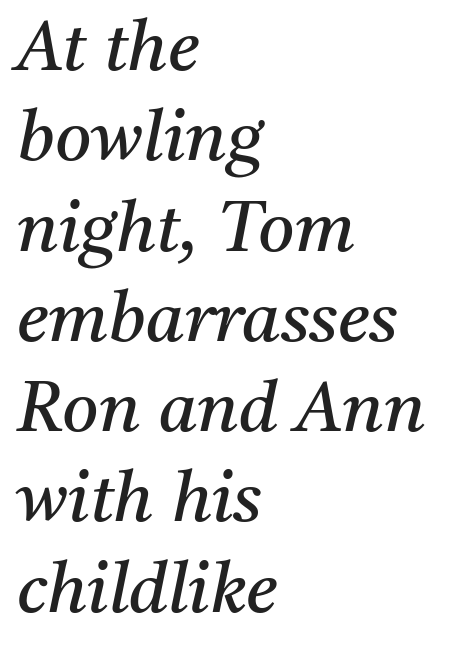
The area under the type is left untouched. These lines are set flush left with a ragged right edge. Compared with typical body copy, the letter spacing here is the same. These glyphs show unthickened strokes, regular width or finer.
